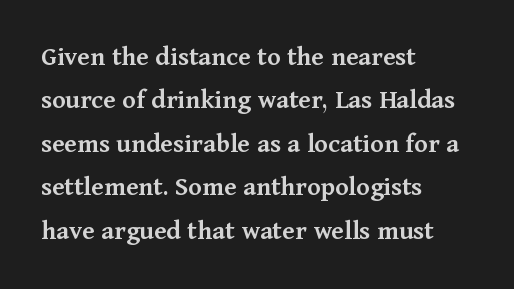
The image shows 28 px semibold serif type, upright; set left-aligned, normal line spacing (1.55x), normal letter spacing, not underlined; medium stroke contrast and a medium x-height.
